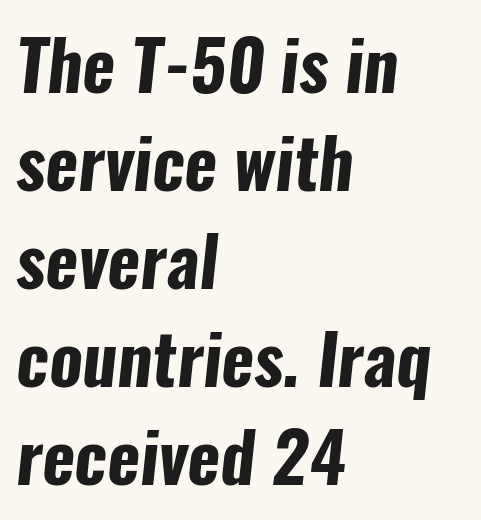
The image shows 70 px bold, condensed sans-serif type; set left-aligned, normal line spacing (1.4x), normal letter spacing, not underlined; low stroke contrast and a medium x-height.
